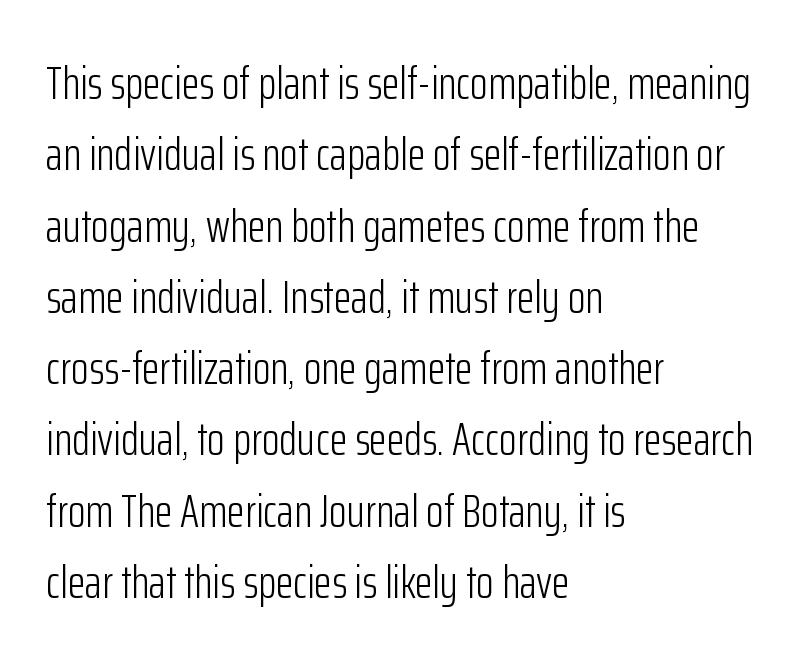
Q: Is the text bold? A: No.
Q: Is the text italic (slanted)? A: No, it is upright.
Q: Is the typeface a serif or a sans-serif typeface? A: Sans-serif.
Q: Is the text underlined? A: No.
Q: How is the paragraph aligned? A: Left-aligned.
Q: Is the spacing between letters normal or unusually wide? A: Normal.
Q: Is the spacing between lines tight, normal or loose? A: Normal.
Q: Width (condensed, normal, or wide)? A: Condensed.
Q: Stroke contrast? A: Low.
Q: x-height? A: Medium.
Q: Monospaced? A: No.
